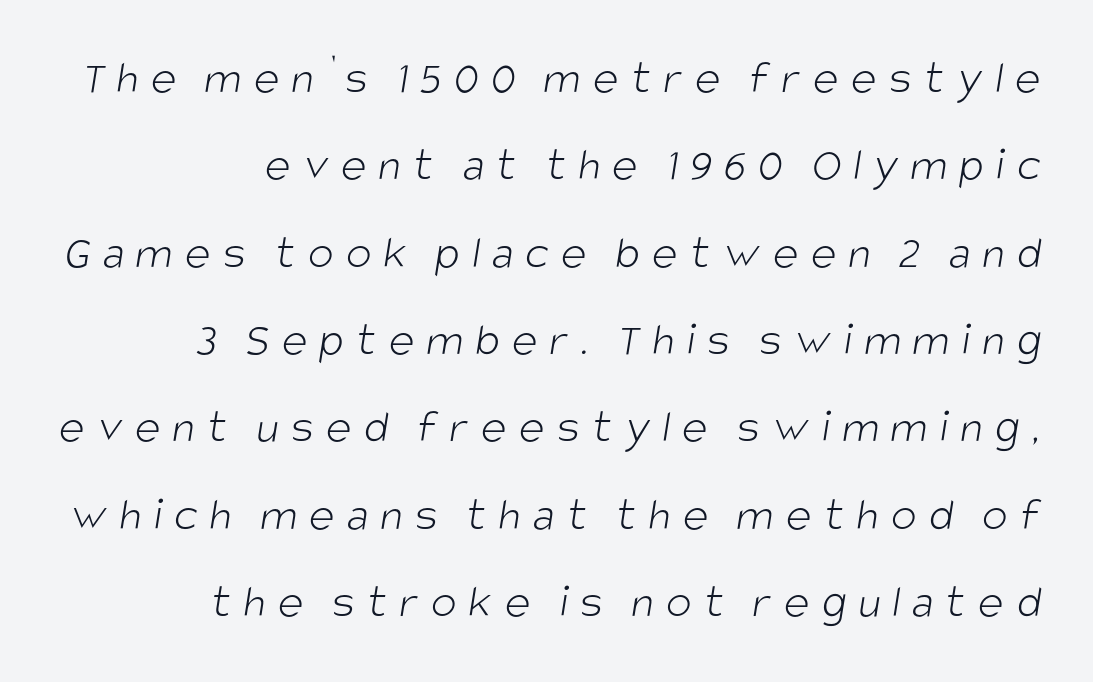
{"serif": "no", "bold": "no", "weight": "light", "width": "condensed", "stroke_contrast": "low", "x_height": "large", "monospaced": "no", "underline": "no", "align": "right", "line_spacing_ratio": 1.82, "letter_spacing": "wide", "letter_spacing_em": 0.25, "glyph_px": 48}
